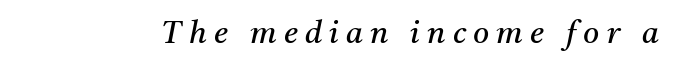
The image shows 31 px regular-weight serif type, italic (leaning right); set unusually wide letter spacing (+0.23 em), not underlined; medium stroke contrast and a medium x-height.
